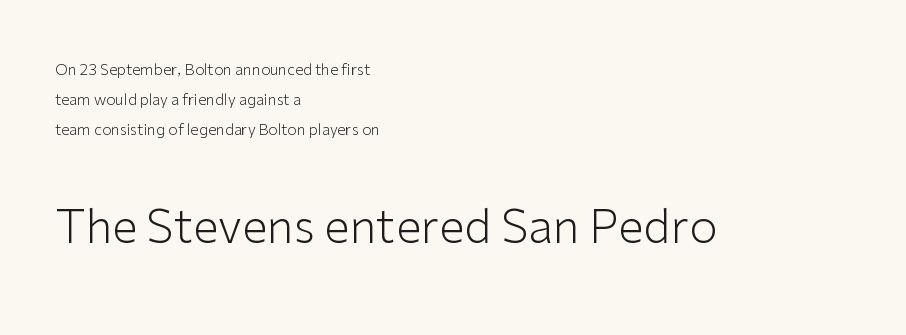
The image shows 46 px light sans-serif type, upright; set left-aligned, loose line spacing (2.01x), normal letter spacing, not underlined; the second (bottom) block is 3.07x larger; low stroke contrast and a medium x-height.
